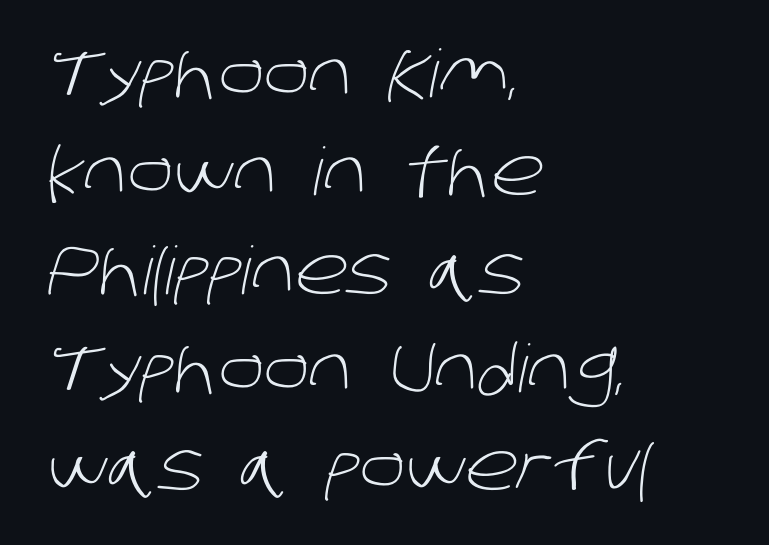
Q: Is the text bold? A: No.
Q: Is the typeface a serif or a sans-serif typeface? A: Sans-serif.
Q: Is the text underlined? A: No.
Q: How is the paragraph aligned? A: Left-aligned.
Q: Is the spacing between letters normal or unusually wide? A: Normal.
Q: Is the spacing between lines tight, normal or loose? A: Normal.
Q: Width (condensed, normal, or wide)? A: Normal.
Q: Stroke contrast? A: Low.
Q: x-height? A: Large.
Q: Monospaced? A: No.
